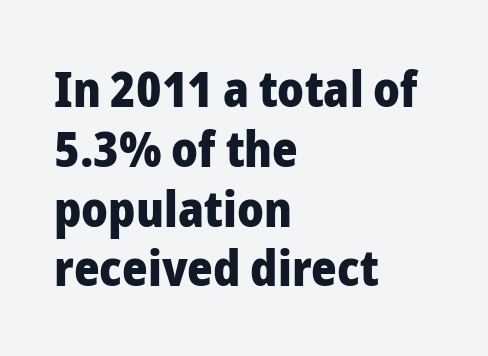
{"serif": "no", "italic": "no", "bold": "yes", "weight": "heavy", "width": "normal", "stroke_contrast": "low", "x_height": "medium", "monospaced": "no", "underline": "no", "align": "left", "line_spacing_ratio": 1.22, "letter_spacing": "normal", "letter_spacing_em": 0.0, "glyph_px": 49}
